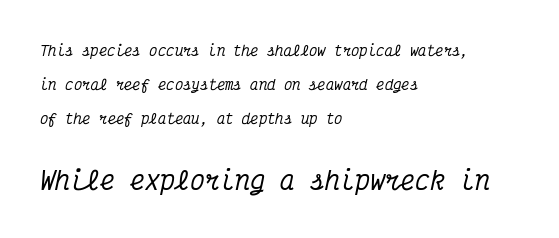
The image shows 25 px text type, italic (leaning right); set left-aligned, loose line spacing (2.44x), normal letter spacing, not underlined; the second (bottom) block is 1.79x larger.
